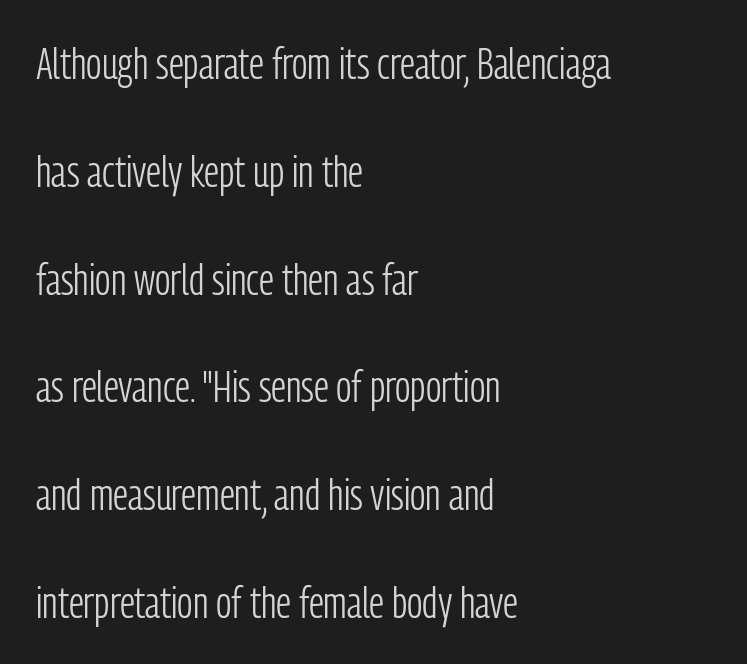
Q: Is the text bold? A: No.
Q: Is the text italic (slanted)? A: No, it is upright.
Q: Is the typeface a serif or a sans-serif typeface? A: Sans-serif.
Q: Is the text underlined? A: No.
Q: How is the paragraph aligned? A: Left-aligned.
Q: Is the spacing between letters normal or unusually wide? A: Normal.
Q: Is the spacing between lines tight, normal or loose? A: Loose.
Q: Width (condensed, normal, or wide)? A: Condensed.
Q: Stroke contrast? A: Low.
Q: x-height? A: Medium.
Q: Monospaced? A: No.
